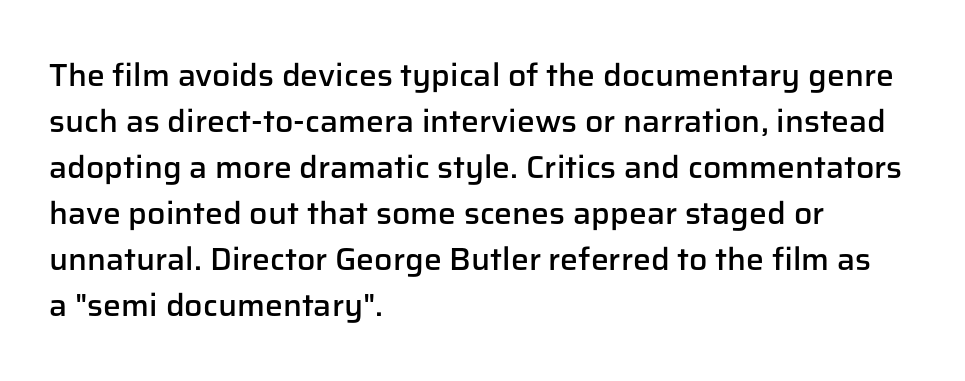
{"serif": "no", "italic": "no", "bold": "semi", "weight": "semibold", "width": "normal", "stroke_contrast": "low", "x_height": "medium", "monospaced": "no", "underline": "no", "align": "left", "line_spacing": "normal", "line_spacing_ratio": 1.44, "letter_spacing": "normal", "letter_spacing_em": 0.0, "glyph_px": 32}
